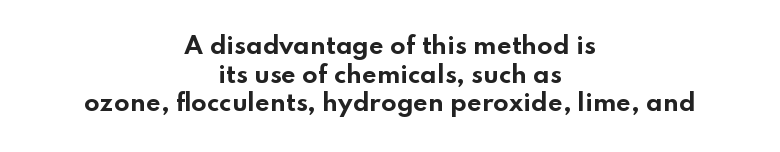
{"italic": "no", "bold": "yes", "underline": "no", "align": "center", "line_spacing": "normal", "line_spacing_ratio": 1.25, "letter_spacing": "normal", "letter_spacing_em": 0.0, "glyph_px": 23}
